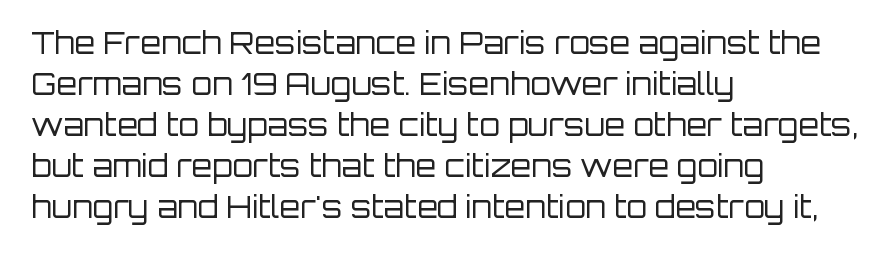
The image shows 30 px regular-weight sans-serif type, upright; set left-aligned, normal line spacing (1.37x), normal letter spacing, not underlined; low stroke contrast and a large x-height.
